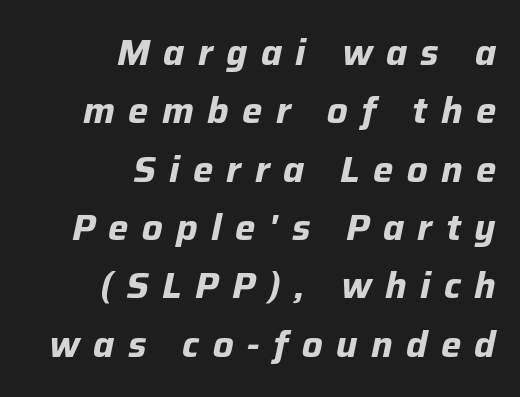
The image shows 36 px bold type, italic (leaning right); set right-aligned, normal line spacing (1.62x), unusually wide letter spacing (+0.37 em), not underlined; low stroke contrast and a medium x-height.
